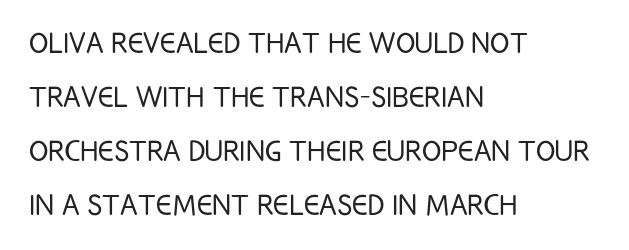
{"serif": "no", "italic": "no", "bold": "no", "weight": "light", "width": "condensed", "stroke_contrast": "low", "x_height": "large", "monospaced": "no", "underline": "no", "align": "left", "line_spacing": "normal", "line_spacing_ratio": 1.5, "letter_spacing": "normal", "letter_spacing_em": 0.0, "glyph_px": 36}
